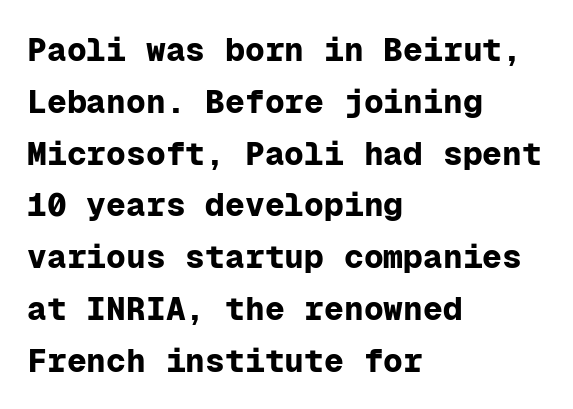
Q: Is the text bold? A: Yes.
Q: Is the text italic (slanted)? A: No, it is upright.
Q: Is the typeface a serif or a sans-serif typeface? A: Sans-serif.
Q: Is the text underlined? A: No.
Q: How is the paragraph aligned? A: Left-aligned.
Q: Is the spacing between letters normal or unusually wide? A: Normal.
Q: Is the spacing between lines tight, normal or loose? A: Normal.
Q: Width (condensed, normal, or wide)? A: Normal.
Q: Stroke contrast? A: Low.
Q: x-height? A: Medium.
Q: Monospaced? A: Yes.
